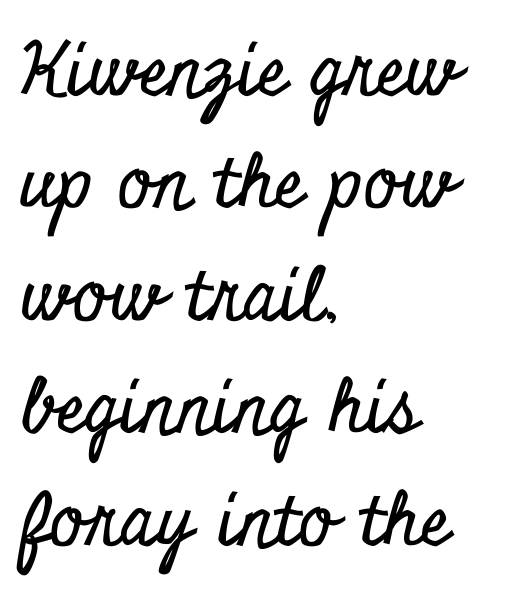
{"serif": "yes", "width": "condensed", "stroke_contrast": "low", "x_height": "small", "monospaced": "no", "underline": "no", "align": "left", "line_spacing": "normal", "line_spacing_ratio": 1.54, "letter_spacing": "normal", "letter_spacing_em": 0.0, "glyph_px": 73}
